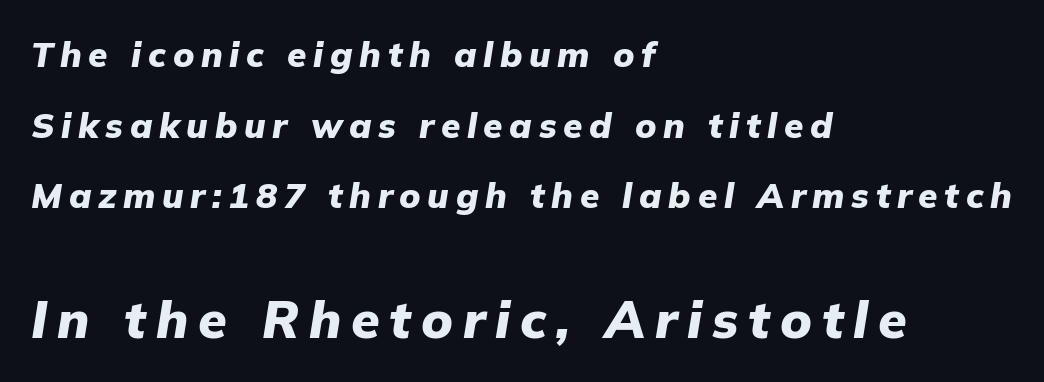
{"italic": "yes", "lean": "right", "slant_degrees": 9, "bold": "yes", "weight": "heavy", "width": "normal", "stroke_contrast": "low", "x_height": "medium", "monospaced": "no", "underline": "no", "align": "left", "line_spacing": "loose", "line_spacing_ratio": 2.02, "larger_block": "second", "size_ratio": 1.49, "glyph_px": 52}
